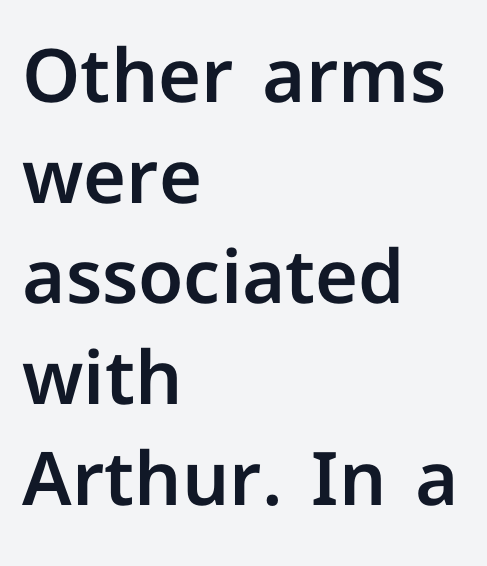
Q: Is the text italic (slanted)? A: No, it is upright.
Q: Is the typeface a serif or a sans-serif typeface? A: Sans-serif.
Q: Is the text underlined? A: No.
Q: How is the paragraph aligned? A: Left-aligned.
Q: Is the spacing between letters normal or unusually wide? A: Normal.
Q: Is the spacing between lines tight, normal or loose? A: Normal.
Q: Width (condensed, normal, or wide)? A: Normal.
Q: Stroke contrast? A: Low.
Q: x-height? A: Medium.
Q: Monospaced? A: No.
